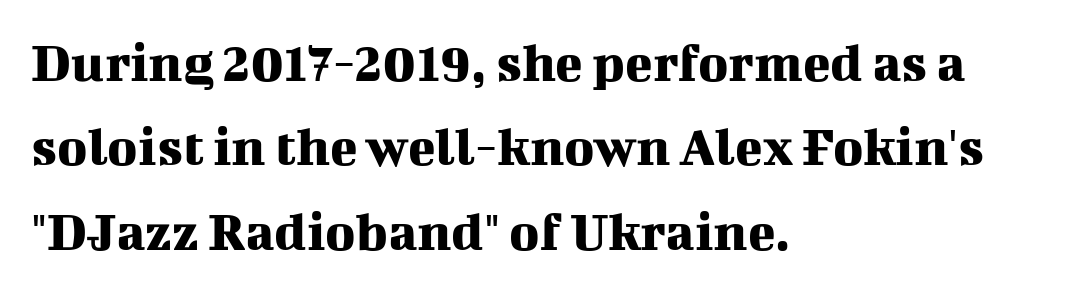
The image shows 57 px serif type, upright; set left-aligned, normal line spacing (1.48x), normal letter spacing, not underlined; medium stroke contrast and a medium x-height.
